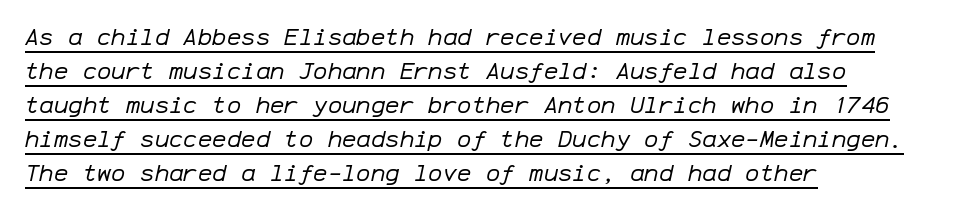
Italic: yes, the glyphs are oblique. The lettering is marked with a stroke running underneath it. What's the leading like? Ordinary, nothing unusual. Every row of glyphs begins at an identical x-position on the left. This reads as an unemphasized weight, regular at the heaviest.
